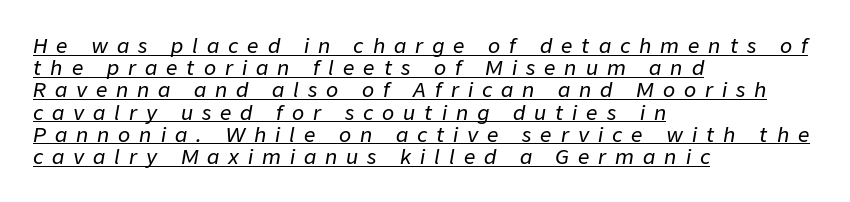
{"italic": "yes", "lean": "right", "slant_degrees": 9, "underline": "yes", "align": "left", "line_spacing": "tight", "line_spacing_ratio": 1.11, "letter_spacing": "wide", "letter_spacing_em": 0.45, "glyph_px": 20}
